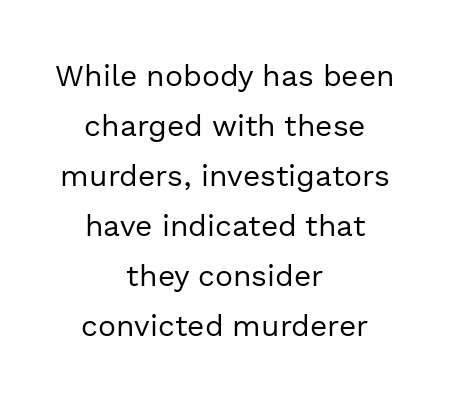
Students, note that the glyphs here touch the page at normal intervals. Horizontal bands of white between lines are of average thickness. Leftover space on each line is divided equally before and after the words. The letters stand straight up with perfectly vertical stems. Proportional: the letters do not fall into vertical columns.
